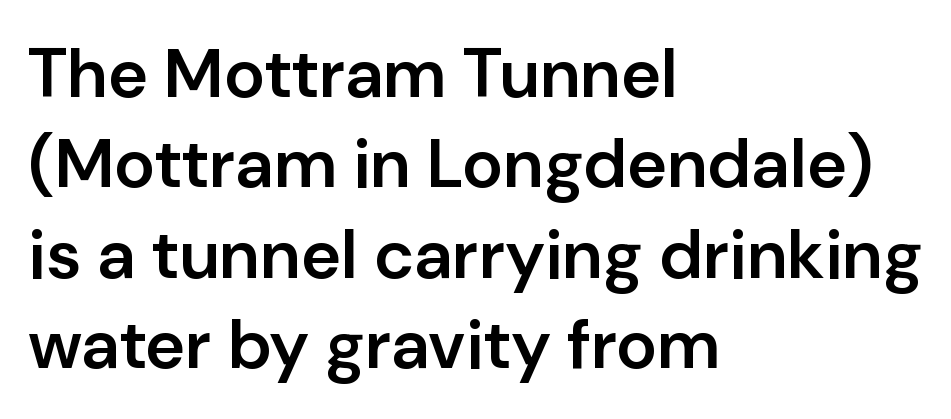
Q: Is the text bold? A: Semi-bold.
Q: Is the text italic (slanted)? A: No, it is upright.
Q: Is the typeface a serif or a sans-serif typeface? A: Sans-serif.
Q: Is the text underlined? A: No.
Q: How is the paragraph aligned? A: Left-aligned.
Q: Is the spacing between letters normal or unusually wide? A: Normal.
Q: Is the spacing between lines tight, normal or loose? A: Normal.
Q: Width (condensed, normal, or wide)? A: Normal.
Q: Stroke contrast? A: Low.
Q: x-height? A: Medium.
Q: Monospaced? A: No.
